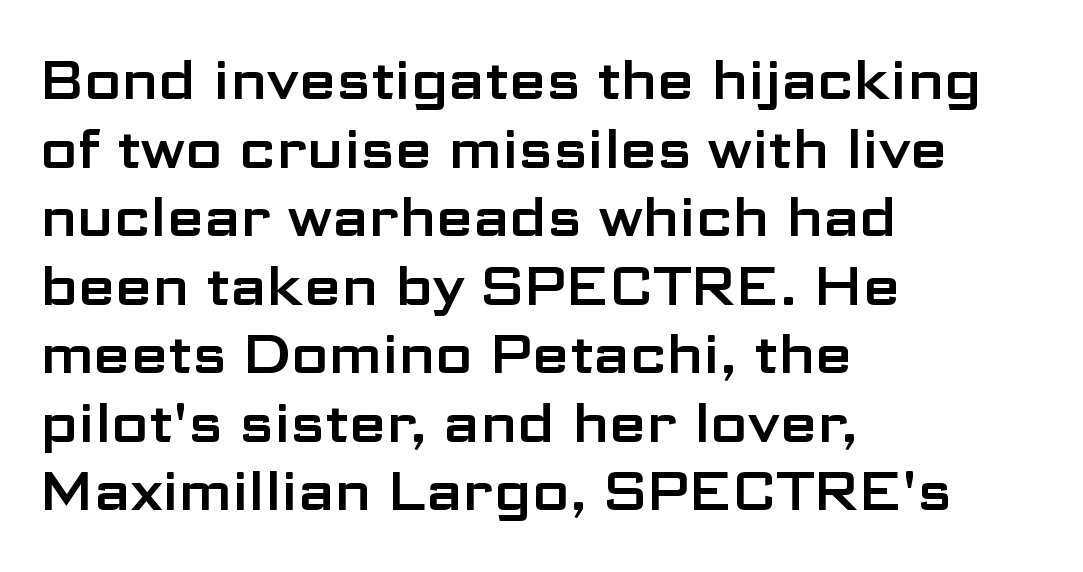
{"serif": "no", "italic": "no", "width": "wide", "stroke_contrast": "low", "x_height": "medium", "monospaced": "no", "underline": "no", "align": "left", "line_spacing": "normal", "line_spacing_ratio": 1.27, "letter_spacing": "normal", "letter_spacing_em": 0.0, "glyph_px": 54}
